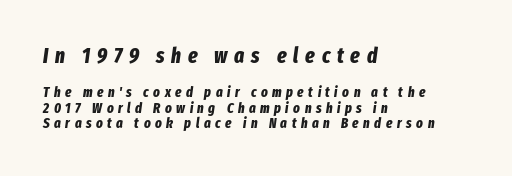
{"italic": "yes", "lean": "right", "slant_degrees": 8, "bold": "yes", "underline": "no", "align": "left", "line_spacing": "tight", "line_spacing_ratio": 1.11, "letter_spacing": "wide", "letter_spacing_em": 0.32, "larger_block": "first", "size_ratio": 1.5, "glyph_px": 21}
